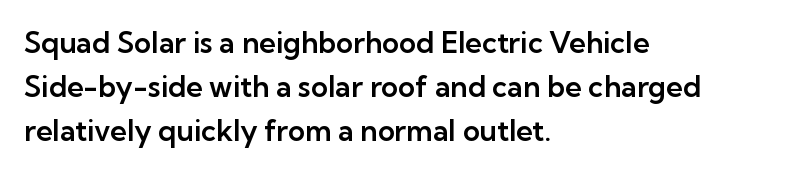
{"serif": "no", "italic": "no", "width": "normal", "stroke_contrast": "low", "x_height": "medium", "monospaced": "no", "underline": "no", "align": "left", "line_spacing": "normal", "line_spacing_ratio": 1.51, "letter_spacing": "normal", "letter_spacing_em": 0.0, "glyph_px": 29}
